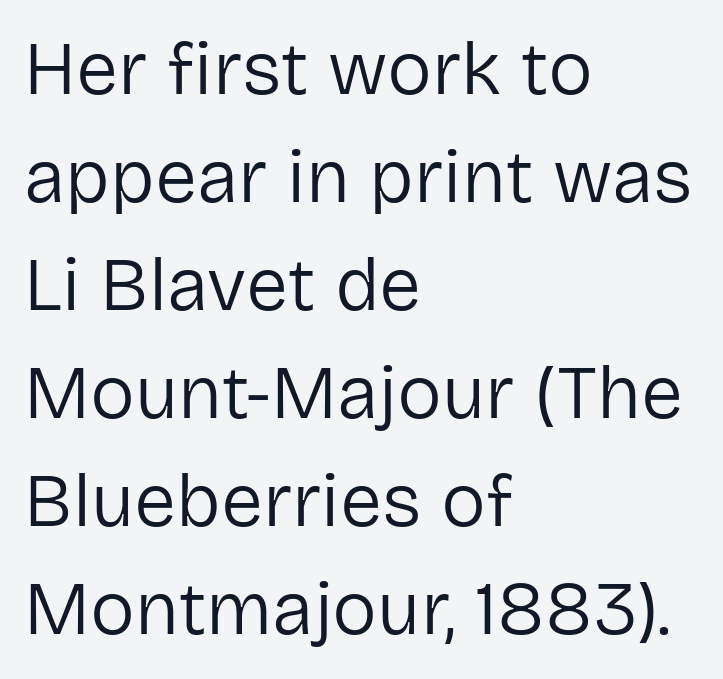
Q: Is the text bold? A: No.
Q: Is the text italic (slanted)? A: No, it is upright.
Q: Is the typeface a serif or a sans-serif typeface? A: Sans-serif.
Q: Is the text underlined? A: No.
Q: How is the paragraph aligned? A: Left-aligned.
Q: Is the spacing between letters normal or unusually wide? A: Normal.
Q: Is the spacing between lines tight, normal or loose? A: Normal.
Q: Width (condensed, normal, or wide)? A: Normal.
Q: Stroke contrast? A: Low.
Q: x-height? A: Medium.
Q: Monospaced? A: No.
